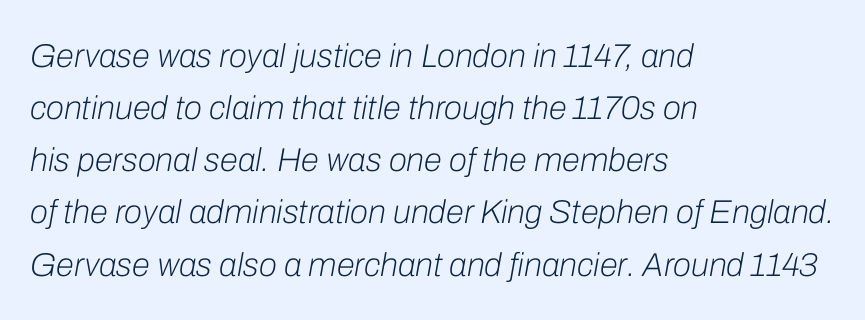
The image shows 33 px light type, italic (leaning right); set left-aligned, normal line spacing (1.58x), normal letter spacing, not underlined; low stroke contrast and a medium x-height.
